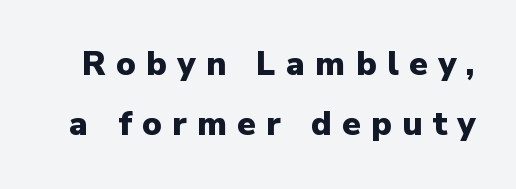
As a designer I'd log this as weight 700, bold. Honestly, the letter spacing is so wide it's the main thing you notice. Varying glyph widths throughout — classic text-font behaviour. The lettering stays uniformly vertical, giving the passage a roman look.
